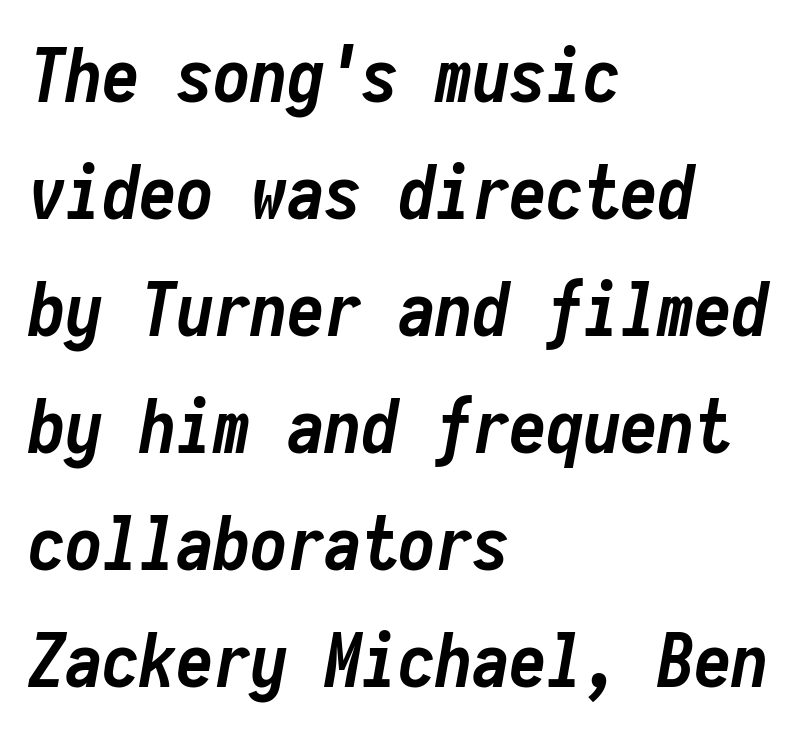
Q: Is the text bold? A: Yes.
Q: Is the text italic (slanted)? A: Yes, it leans right by about 10 degrees.
Q: Is the text underlined? A: No.
Q: How is the paragraph aligned? A: Left-aligned.
Q: Is the spacing between letters normal or unusually wide? A: Normal.
Q: Is the spacing between lines tight, normal or loose? A: Normal.
Q: Width (condensed, normal, or wide)? A: Condensed.
Q: Stroke contrast? A: Low.
Q: x-height? A: Medium.
Q: Monospaced? A: Yes.
